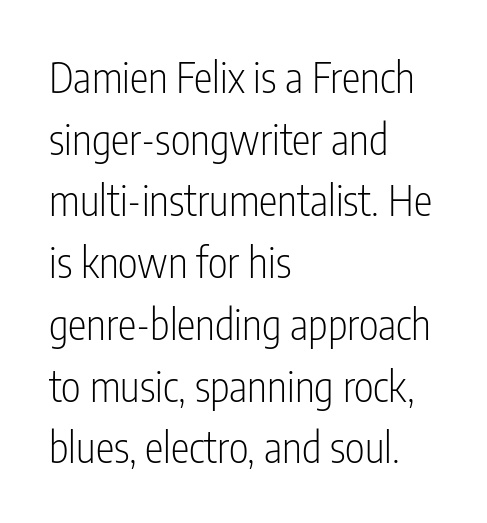
The image shows 42 px light, condensed sans-serif type, upright; set left-aligned, normal line spacing (1.47x), normal letter spacing, not underlined; low stroke contrast and a medium x-height.
